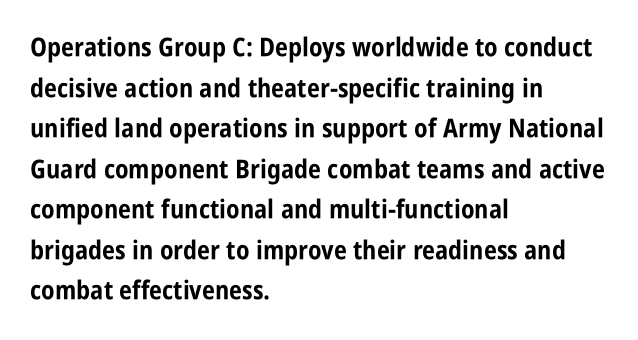
{"italic": "no", "bold": "yes", "underline": "no", "align": "left", "line_spacing": "normal", "line_spacing_ratio": 1.56, "letter_spacing": "normal", "letter_spacing_em": 0.0, "glyph_px": 26}
